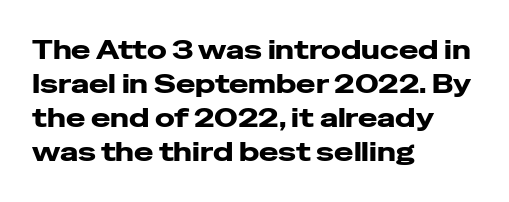
Typeset ragged right — the left edge is the straight one. Words float on clear page, feet unadorned. Vertically, the passage feels balanced, rows spaced as you'd expect. This sample uses plain, unmodified letter spacing. Summary of weight: heavy, a full bold. Characters remain perfectly vertical along every line.
